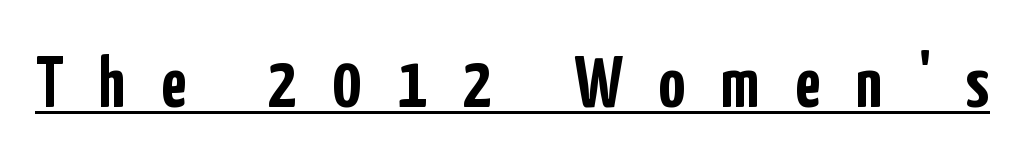
The image shows 73 px semibold, condensed sans-serif type, upright; set unusually wide letter spacing (+0.49 em), underlined; low stroke contrast and a medium x-height.
